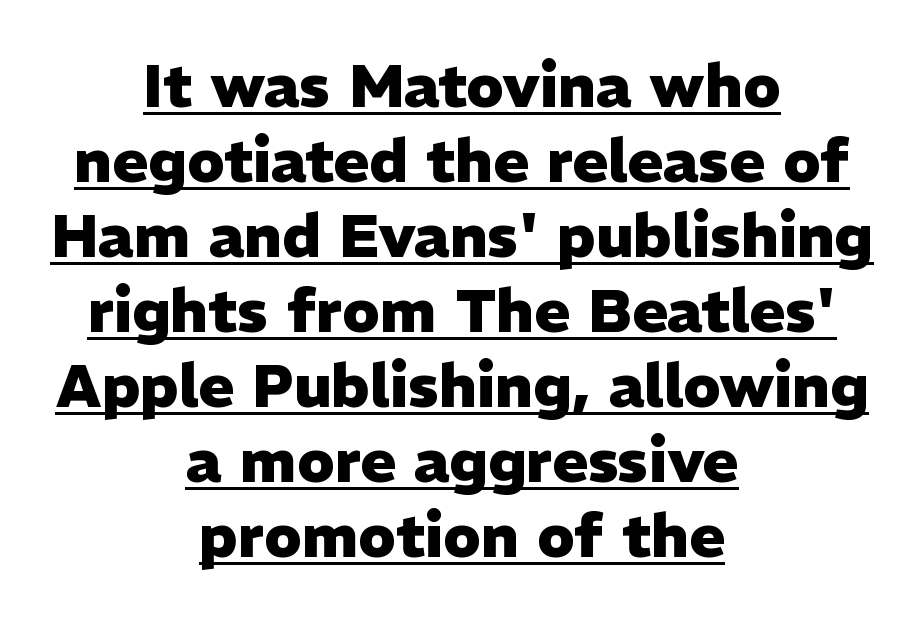
Style check: upright. Varying glyph widths throughout — classic text-font behaviour. Here the glyphs are tracked normally, forming tight word shapes. Reading down the column, the eye jumps a familiar distance to each next line. The lines in this sample share a center point and differ in where they start and stop.
